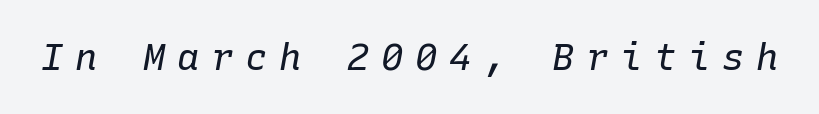
The image shows 37 px regular-weight type, italic (leaning right), monospaced; set unusually wide letter spacing (+0.32 em), not underlined; low stroke contrast and a medium x-height.
